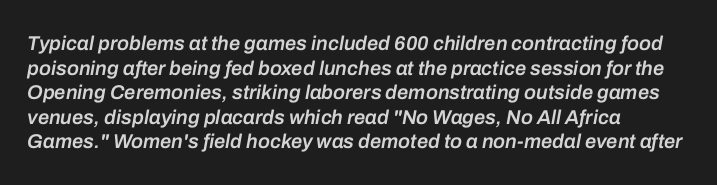
The image shows 20 px text type, italic (leaning right); set left-aligned, line spacing 1.23x, normal letter spacing, not underlined.
